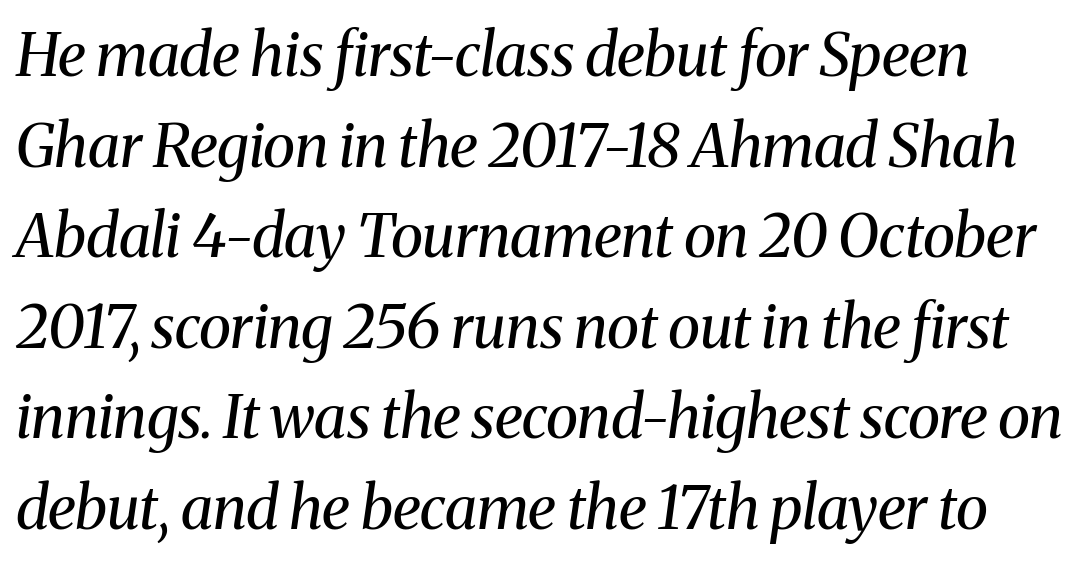
Q: Is the text bold? A: No.
Q: Is the text italic (slanted)? A: Yes, it leans right by about 8 degrees.
Q: Is the typeface a serif or a sans-serif typeface? A: Serif.
Q: Is the text underlined? A: No.
Q: Is the spacing between letters normal or unusually wide? A: Normal.
Q: Is the spacing between lines tight, normal or loose? A: Normal.
Q: Width (condensed, normal, or wide)? A: Normal.
Q: Stroke contrast? A: Medium.
Q: x-height? A: Medium.
Q: Monospaced? A: No.
